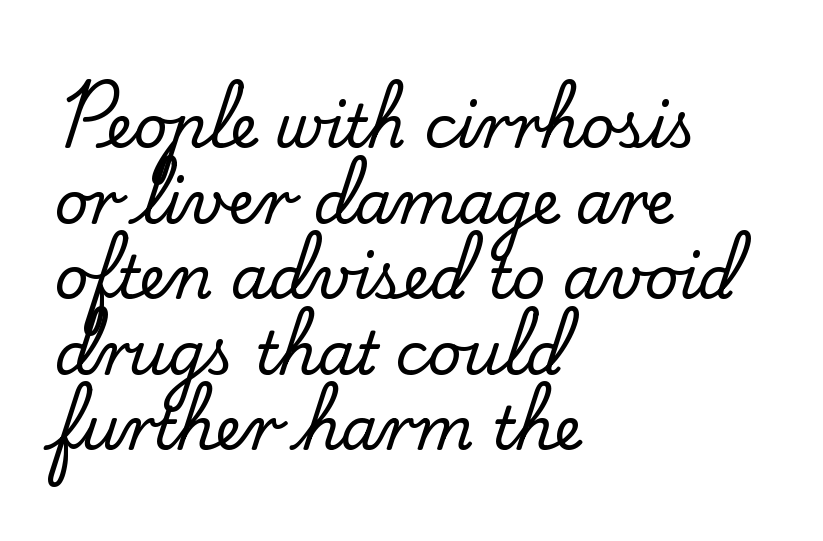
Q: Is the text italic (slanted)? A: Yes.
Q: Is the typeface a serif or a sans-serif typeface? A: Serif.
Q: Is the text underlined? A: No.
Q: How is the paragraph aligned? A: Left-aligned.
Q: Is the spacing between letters normal or unusually wide? A: Normal.
Q: Is the spacing between lines tight, normal or loose? A: Normal.
Q: Width (condensed, normal, or wide)? A: Normal.
Q: Stroke contrast? A: Low.
Q: x-height? A: Small.
Q: Monospaced? A: No.
